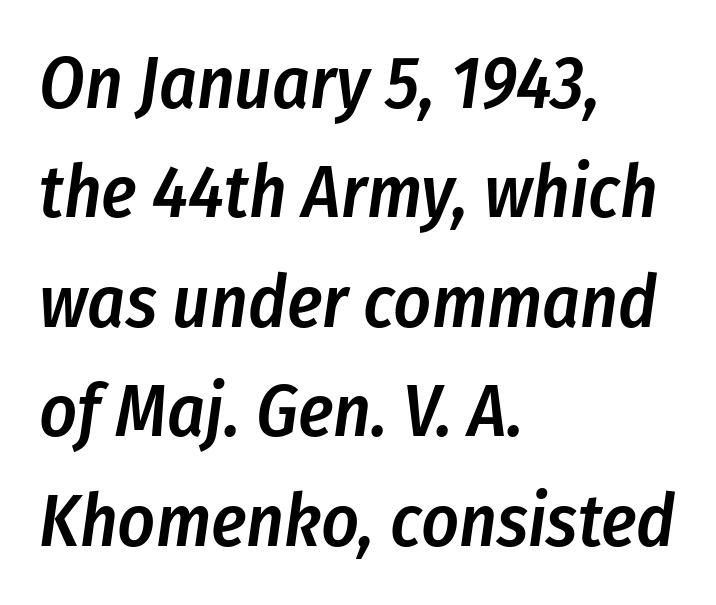
In terms of leading, this rendering sits right in the middle. Decoration check: the copy has no underline. The rendering applies a slant to the glyphs. Students, note that the glyphs here touch the page at normal intervals.
